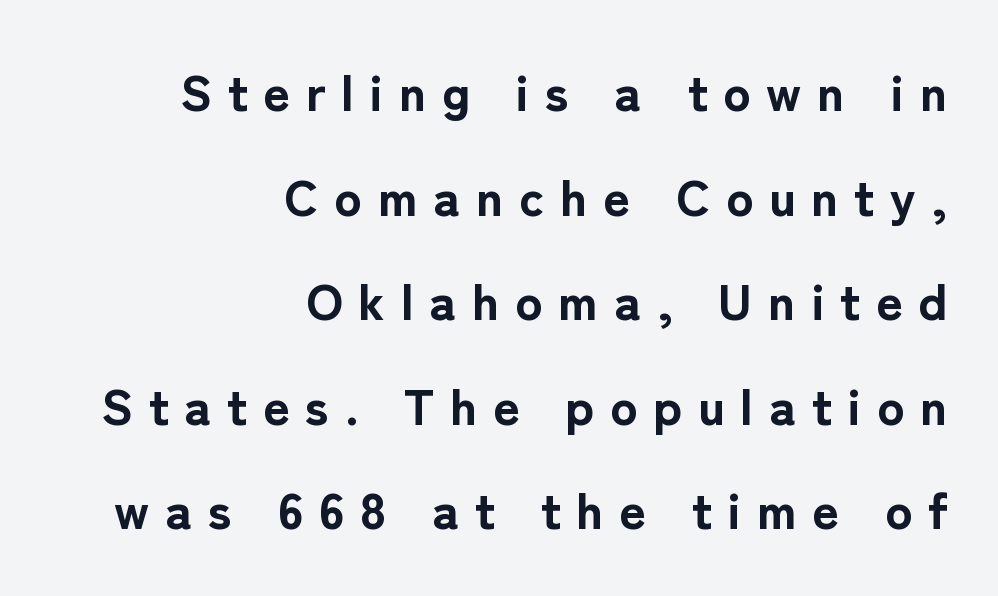
The image shows 51 px bold sans-serif type, upright; set right-aligned, loose line spacing (2.05x), unusually wide letter spacing (+0.31 em), not underlined; low stroke contrast and a medium x-height.
